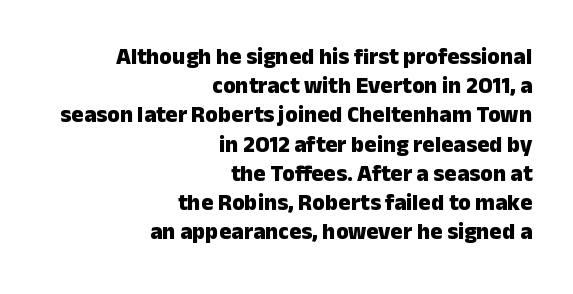
The image shows 23 px bold type, upright; set right-aligned, normal line spacing (1.27x), normal letter spacing, not underlined.
